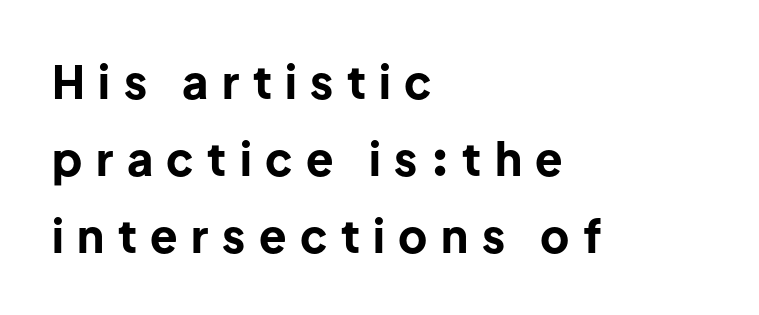
Q: Is the text bold? A: Yes.
Q: Is the text italic (slanted)? A: No, it is upright.
Q: Is the typeface a serif or a sans-serif typeface? A: Sans-serif.
Q: Is the text underlined? A: No.
Q: How is the paragraph aligned? A: Left-aligned.
Q: Is the spacing between letters normal or unusually wide? A: Unusually wide.
Q: Width (condensed, normal, or wide)? A: Normal.
Q: Stroke contrast? A: Low.
Q: x-height? A: Medium.
Q: Monospaced? A: No.
